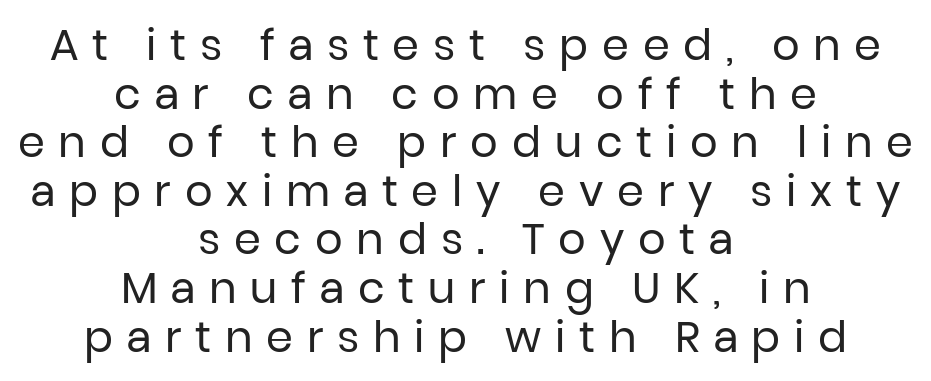
{"serif": "no", "italic": "no", "bold": "no", "weight": "regular", "width": "normal", "stroke_contrast": "low", "x_height": "medium", "monospaced": "no", "underline": "no", "align": "center", "line_spacing": "tight", "line_spacing_ratio": 1.13, "letter_spacing": "wide", "letter_spacing_em": 0.32, "glyph_px": 43}
